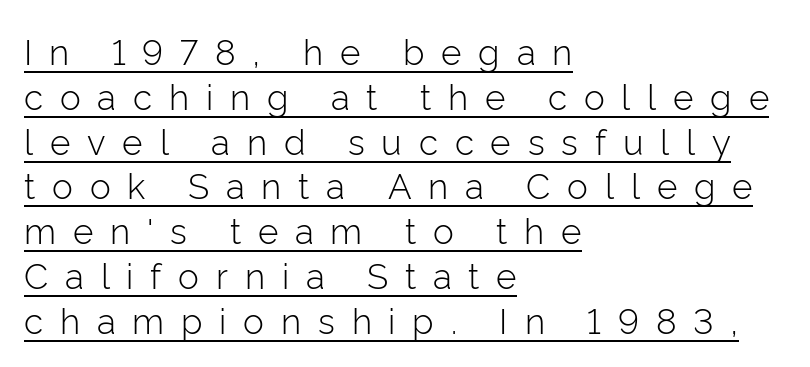
The image shows 35 px light sans-serif type, upright; set left-aligned, normal line spacing (1.28x), unusually wide letter spacing (+0.48 em), underlined; low stroke contrast and a medium x-height.
